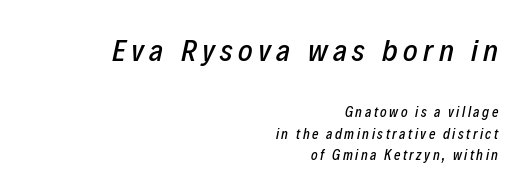
The image shows 31 px condensed type, italic (leaning right); set right-aligned, normal line spacing (1.55x), not underlined; the first (top) block is 2.21x larger; low stroke contrast and a medium x-height.
